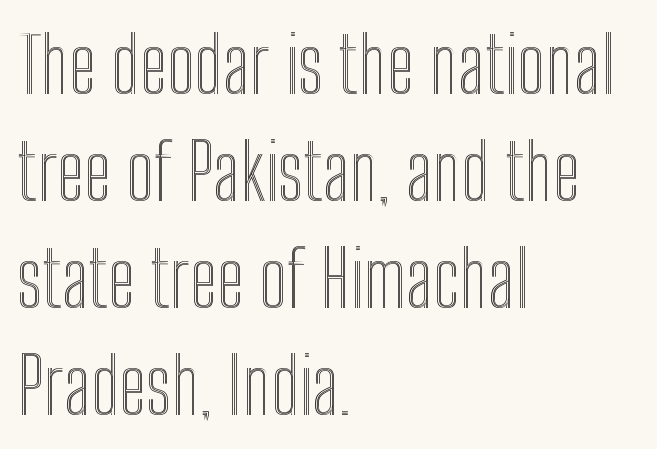
Q: Is the text italic (slanted)? A: No, it is upright.
Q: Is the text underlined? A: No.
Q: How is the paragraph aligned? A: Left-aligned.
Q: Is the spacing between letters normal or unusually wide? A: Normal.
Q: Is the spacing between lines tight, normal or loose? A: Normal.
Q: Width (condensed, normal, or wide)? A: Condensed.
Q: x-height? A: Medium.
Q: Monospaced? A: No.
